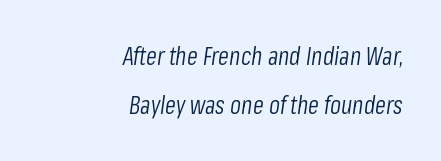
{"italic": "yes", "lean": "right", "slant_degrees": 8, "bold": "no", "underline": "no", "align": "right", "line_spacing": "loose", "line_spacing_ratio": 1.98, "letter_spacing": "normal", "letter_spacing_em": 0.0, "glyph_px": 25}
